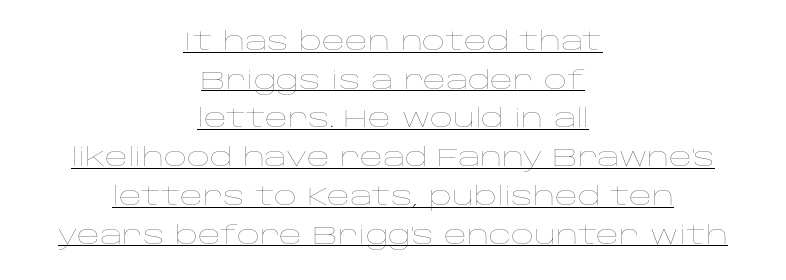
{"italic": "no", "bold": "no", "underline": "yes", "align": "center", "line_spacing": "normal", "line_spacing_ratio": 1.55, "letter_spacing": "normal", "letter_spacing_em": 0.0, "glyph_px": 25}
